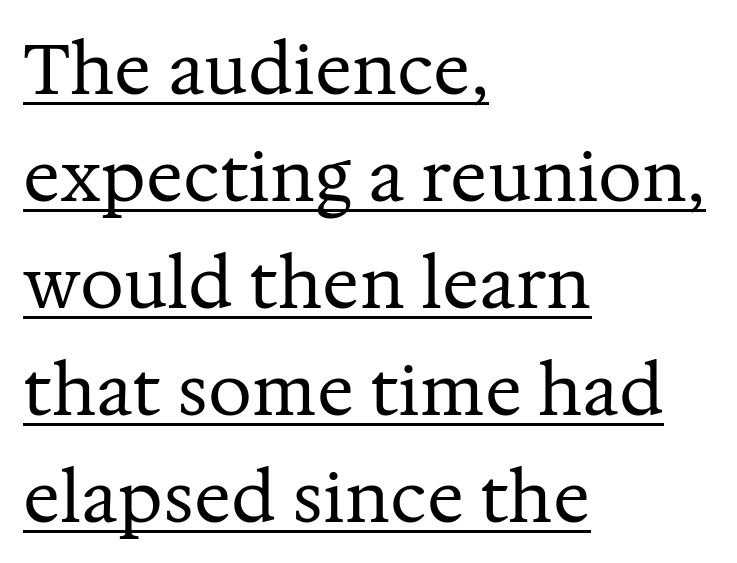
{"serif": "yes", "italic": "no", "bold": "no", "weight": "regular", "width": "normal", "stroke_contrast": "medium", "x_height": "medium", "monospaced": "no", "underline": "yes", "align": "left", "line_spacing": "normal", "line_spacing_ratio": 1.55, "letter_spacing": "normal", "letter_spacing_em": 0.0, "glyph_px": 69}
